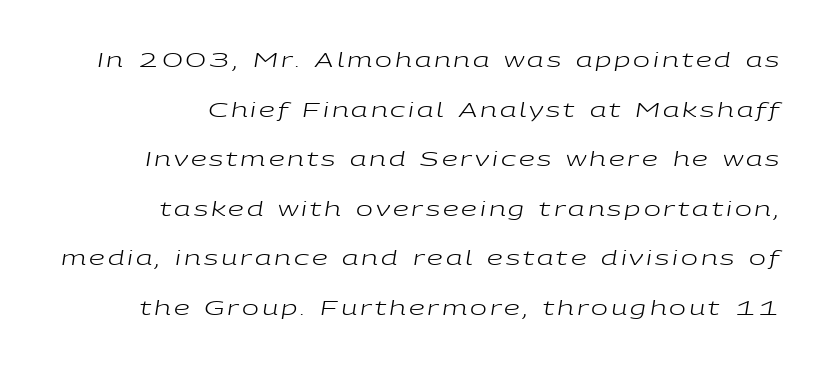
{"italic": "yes", "lean": "right", "slant_degrees": 9, "bold": "no", "underline": "no", "align": "right", "line_spacing": "loose", "line_spacing_ratio": 2.48, "glyph_px": 20}
